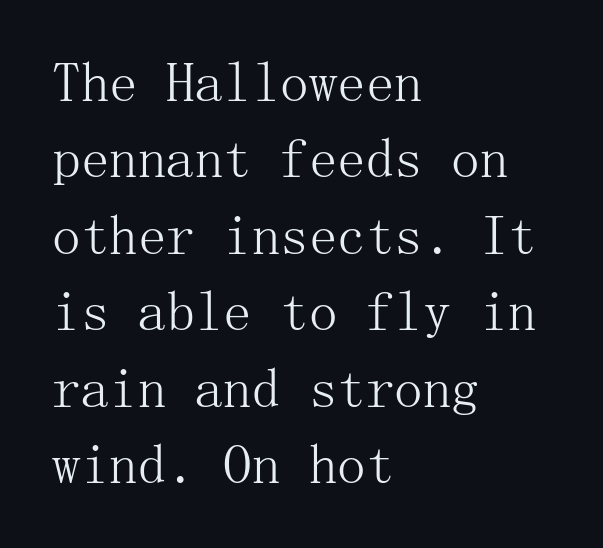
Q: Is the text bold? A: No.
Q: Is the text italic (slanted)? A: No, it is upright.
Q: Is the typeface a serif or a sans-serif typeface? A: Serif.
Q: Is the text underlined? A: No.
Q: How is the paragraph aligned? A: Left-aligned.
Q: Is the spacing between letters normal or unusually wide? A: Normal.
Q: Is the spacing between lines tight, normal or loose? A: Normal.
Q: Width (condensed, normal, or wide)? A: Normal.
Q: Stroke contrast? A: Medium.
Q: x-height? A: Medium.
